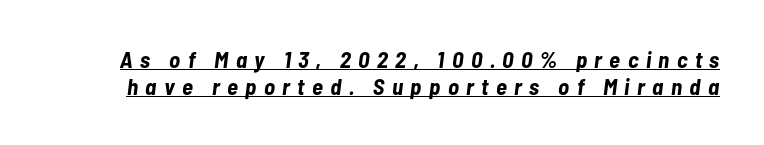
The image shows 23 px bold type, italic (leaning right); set line spacing 1.17x, unusually wide letter spacing (+0.32 em), underlined.
